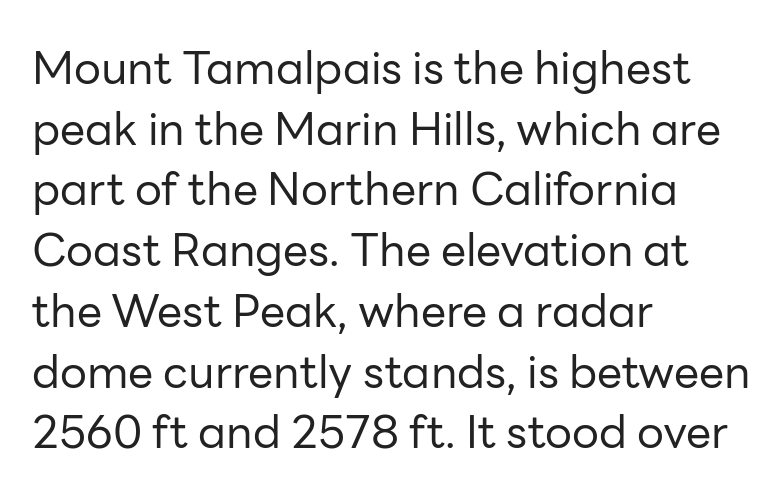
Character widths vary here, with narrow letters taking less room than wide ones. The passage shown has conventional tracking throughout. If you drew a ruler down the left edge, every line would touch it. In terms of leading, this rendering sits right in the middle.
